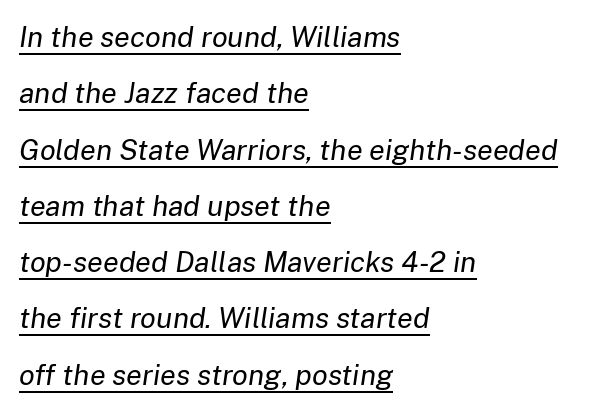
{"italic": "yes", "lean": "right", "slant_degrees": 8, "bold": "no", "weight": "regular", "width": "normal", "stroke_contrast": "low", "x_height": "medium", "monospaced": "no", "underline": "yes", "align": "left", "line_spacing": "loose", "line_spacing_ratio": 1.94, "letter_spacing": "normal", "letter_spacing_em": 0.0, "glyph_px": 29}
